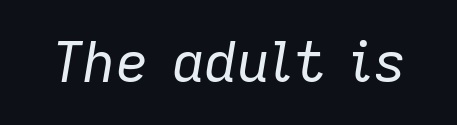
{"italic": "yes", "lean": "right", "slant_degrees": 9, "bold": "no", "weight": "regular", "width": "normal", "stroke_contrast": "low", "x_height": "medium", "monospaced": "no", "underline": "no", "letter_spacing": "normal", "letter_spacing_em": 0.0, "glyph_px": 56}
